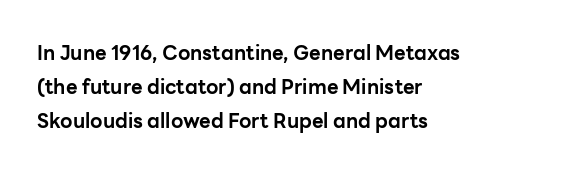
{"italic": "no", "bold": "yes", "underline": "no", "align": "left", "line_spacing": "normal", "line_spacing_ratio": 1.69, "letter_spacing": "normal", "letter_spacing_em": 0.0, "glyph_px": 20}
